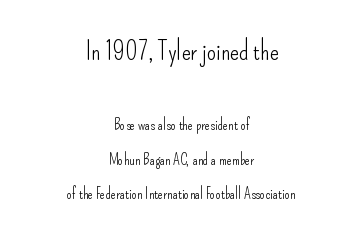
Underlining? Definitely not there. Visually the block forms a symmetrical silhouette, jagged on both flanks. The rendering uses a large line-height, opening up the rows. Posture: vertical. Large over small — that's the arrangement of the two blocks here.
